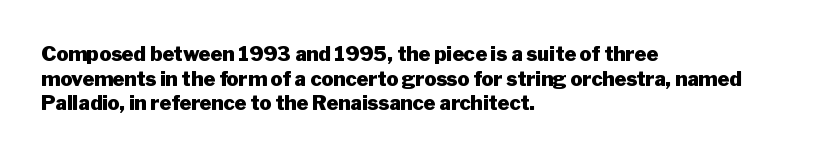
Q: Is the text bold? A: Yes.
Q: Is the text italic (slanted)? A: No, it is upright.
Q: Is the text underlined? A: No.
Q: How is the paragraph aligned? A: Left-aligned.
Q: Is the spacing between letters normal or unusually wide? A: Normal.
